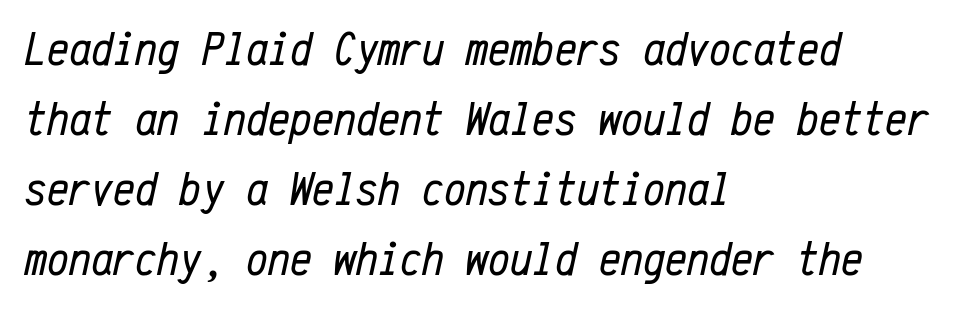
The image shows 49 px regular-weight, condensed type, italic (leaning right), monospaced; set left-aligned, normal line spacing (1.43x), normal letter spacing, not underlined; low stroke contrast and a medium x-height.
